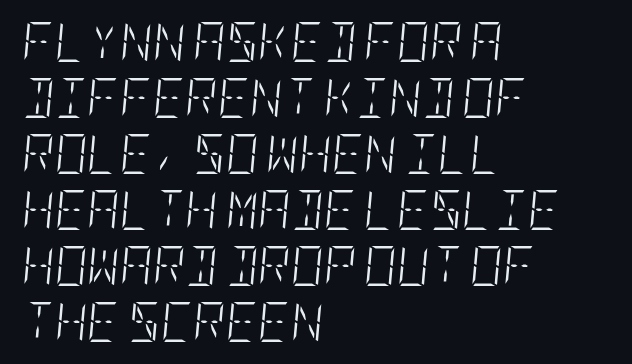
{"italic": "yes", "lean": "right", "slant_degrees": 5, "bold": "no", "weight": "light", "width": "condensed", "stroke_contrast": "low", "x_height": "large", "underline": "no", "align": "left", "line_spacing": "normal", "line_spacing_ratio": 1.4, "letter_spacing": "normal", "letter_spacing_em": 0.0, "glyph_px": 40}
